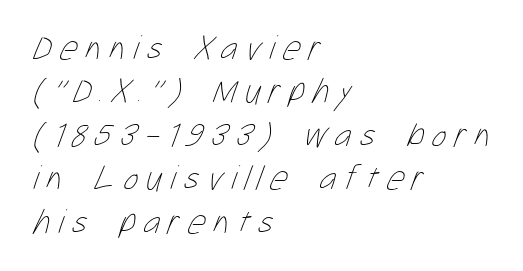
Q: Is the text bold? A: No.
Q: Is the text underlined? A: No.
Q: How is the paragraph aligned? A: Left-aligned.
Q: Is the spacing between letters normal or unusually wide? A: Unusually wide.
Q: Width (condensed, normal, or wide)? A: Condensed.
Q: Stroke contrast? A: Low.
Q: x-height? A: Medium.
Q: Monospaced? A: No.
